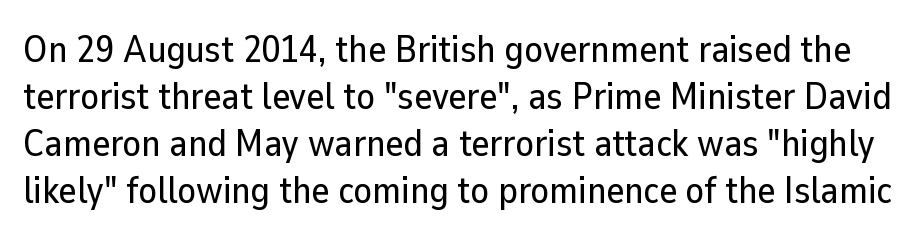
The baseline area is clear. These lines are composed in type without serifs. Short note: letters normally spaced. A typesetter would mark this as roman, not italic.
